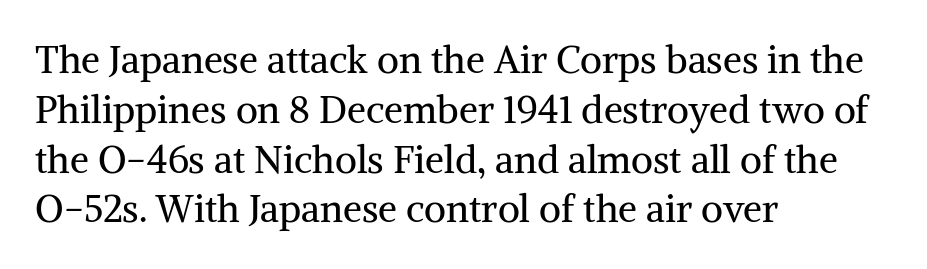
{"serif": "yes", "italic": "no", "bold": "no", "weight": "regular", "width": "normal", "stroke_contrast": "medium", "x_height": "medium", "monospaced": "no", "underline": "no", "align": "left", "line_spacing": "normal", "line_spacing_ratio": 1.31, "letter_spacing": "normal", "letter_spacing_em": 0.0, "glyph_px": 38}
